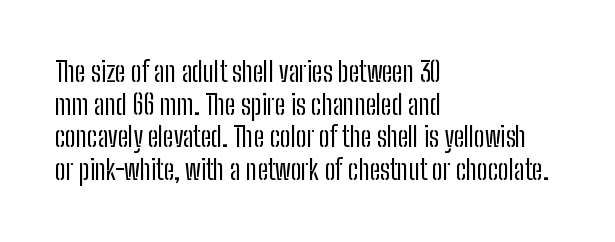
The image shows 27 px text type, upright; set left-aligned, line spacing 1.21x, normal letter spacing, not underlined.
